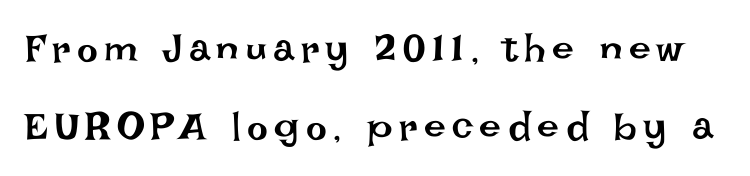
Descenders hang freely into open space. Each stroke keeps to a modest, everyday thickness or less. Do the characters align in a grid? No, the font is proportional. A roman cut, with each character standing at attention. A typesetter would call this leading open, well beyond the default.
